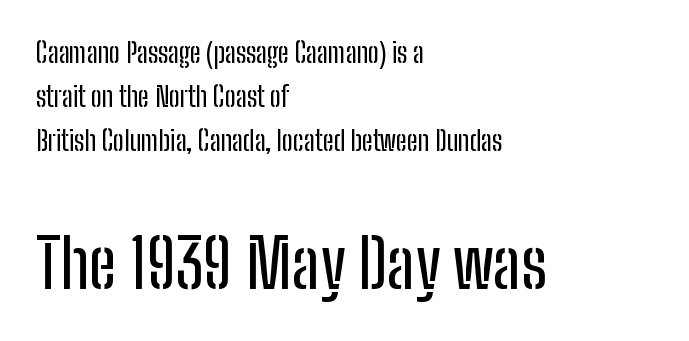
The image shows 68 px condensed sans-serif type, upright; set left-aligned, normal line spacing (1.63x), normal letter spacing, not underlined; the second (bottom) block is 2.52x larger; low stroke contrast and a medium x-height.
